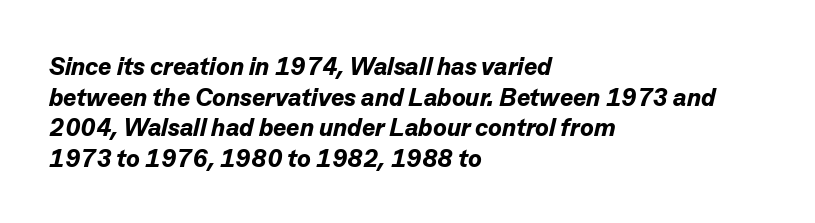
Q: Is the text bold? A: Yes.
Q: Is the text italic (slanted)? A: Yes, it leans right by about 13 degrees.
Q: Is the text underlined? A: No.
Q: How is the paragraph aligned? A: Left-aligned.
Q: Is the spacing between letters normal or unusually wide? A: Normal.
